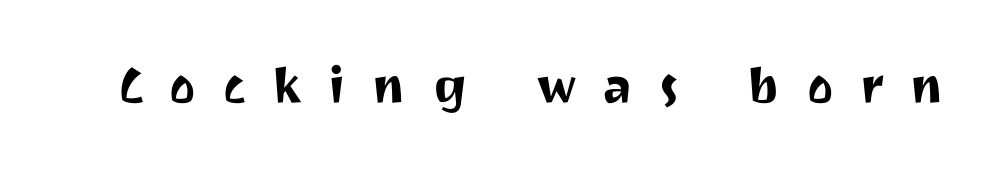
The letters carry no serifs — their stems end cleanly without finishing strokes. Quick note: not italic, upright. The rendering inserts visible extra space after every character. The passage shown is typed in a proportional face where columns would drift.
